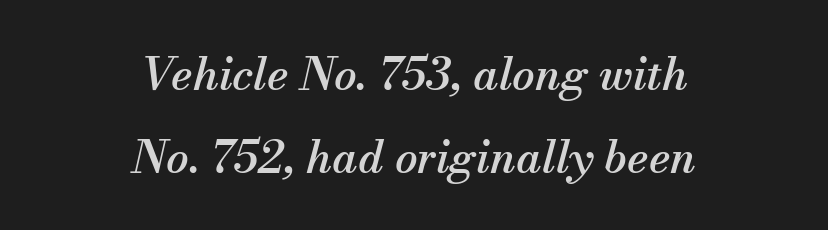
{"serif": "yes", "italic": "yes", "lean": "right", "slant_degrees": 13, "width": "normal", "stroke_contrast": "medium", "x_height": "small", "monospaced": "no", "underline": "no", "align": "center", "line_spacing_ratio": 1.84, "letter_spacing": "normal", "letter_spacing_em": 0.0, "glyph_px": 45}
